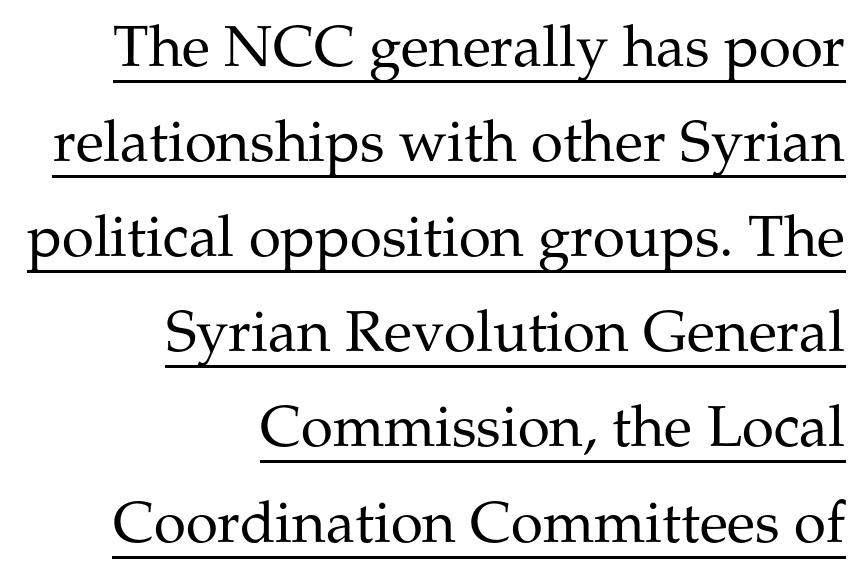
{"serif": "yes", "italic": "no", "bold": "no", "weight": "regular", "width": "normal", "stroke_contrast": "medium", "x_height": "medium", "monospaced": "no", "underline": "yes", "align": "right", "line_spacing": "normal", "line_spacing_ratio": 1.64, "letter_spacing": "normal", "letter_spacing_em": 0.0, "glyph_px": 58}
